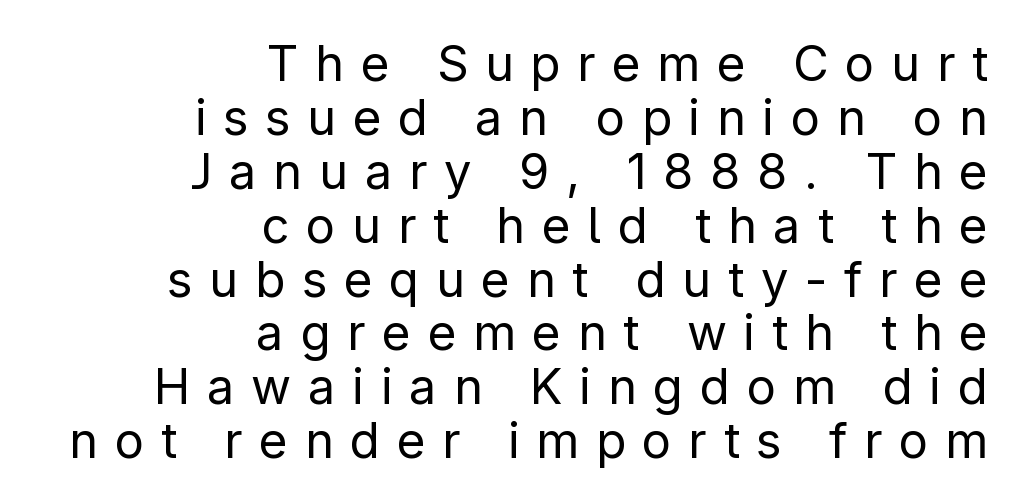
Tracking here is generous; glyphs stand well apart from one another. The axis of the letterforms is exactly vertical. Quick note: interline space is minimal. The face used here is proportionally spaced, like ordinary book or web type.
